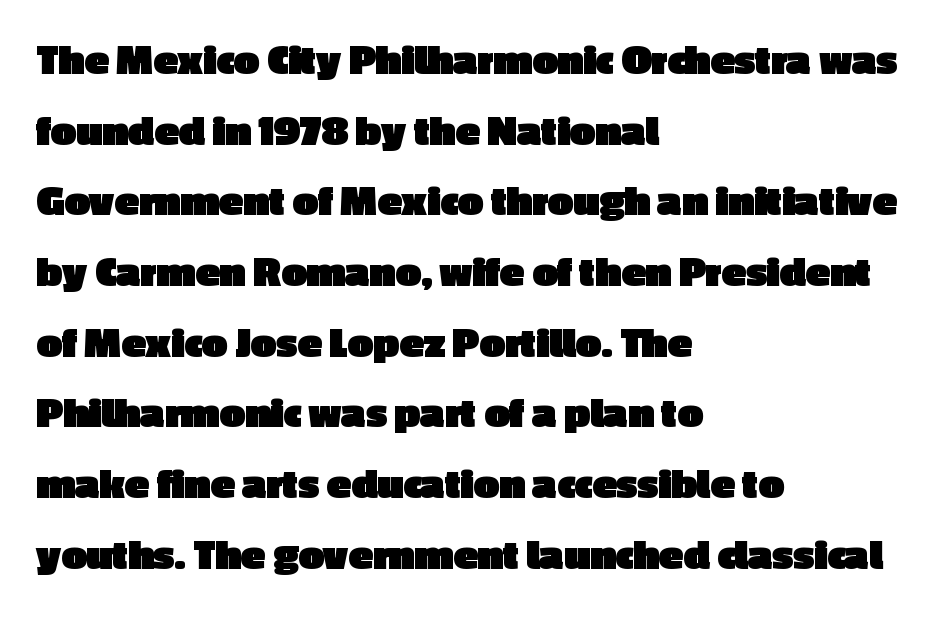
{"serif": "no", "italic": "no", "bold": "yes", "weight": "heavy", "width": "normal", "x_height": "medium", "monospaced": "no", "underline": "no", "align": "left", "line_spacing": "normal", "line_spacing_ratio": 1.57, "letter_spacing": "normal", "letter_spacing_em": 0.0, "glyph_px": 45}
